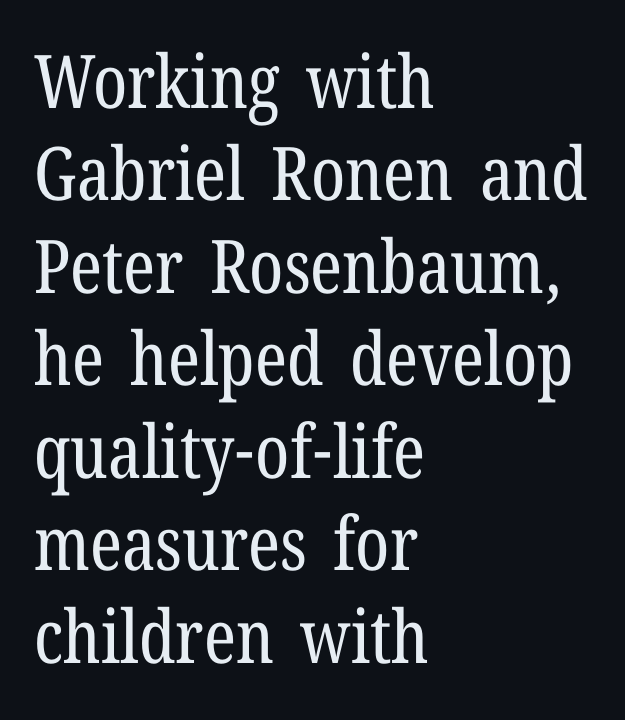
Q: Is the text bold? A: No.
Q: Is the text italic (slanted)? A: No, it is upright.
Q: Is the typeface a serif or a sans-serif typeface? A: Serif.
Q: Is the text underlined? A: No.
Q: How is the paragraph aligned? A: Left-aligned.
Q: Is the spacing between letters normal or unusually wide? A: Normal.
Q: Is the spacing between lines tight, normal or loose? A: Normal.
Q: Width (condensed, normal, or wide)? A: Condensed.
Q: Stroke contrast? A: Low.
Q: x-height? A: Medium.
Q: Monospaced? A: No.
